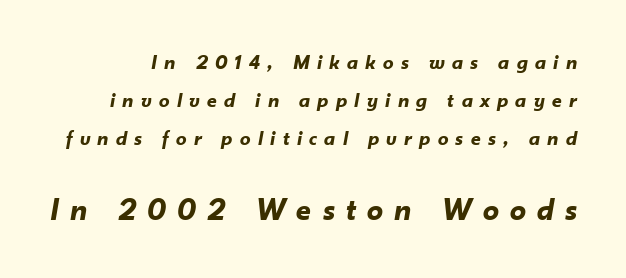
The image shows 32 px bold type, italic (leaning right); set line spacing 1.82x, unusually wide letter spacing (+0.35 em), not underlined; the second (bottom) block is 1.52x larger; low stroke contrast and a small x-height.
